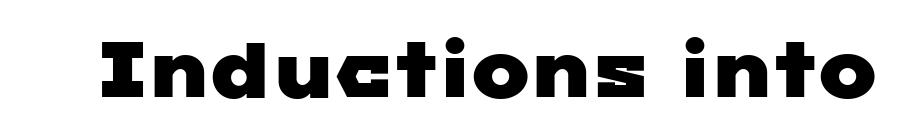
Does extra space separate the letters? No, they use regular spacing. The font family rendered here belongs to the sans-serif group. Looks like regular typesetting: each glyph gets only the width it needs. Beneath every word, the page is bare.
